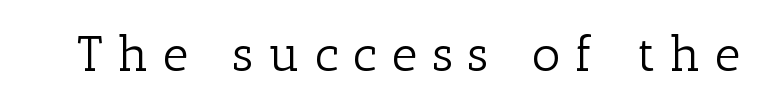
Substantial extra tracking has been applied to these lines. Anything drawn beneath the words? Only blank space. Is there any slant? The stems are plumb. This sample has the flowing, uneven cadence of proportional lettering. Look at the bottom of the vertical strokes: they flare into serifs here.
